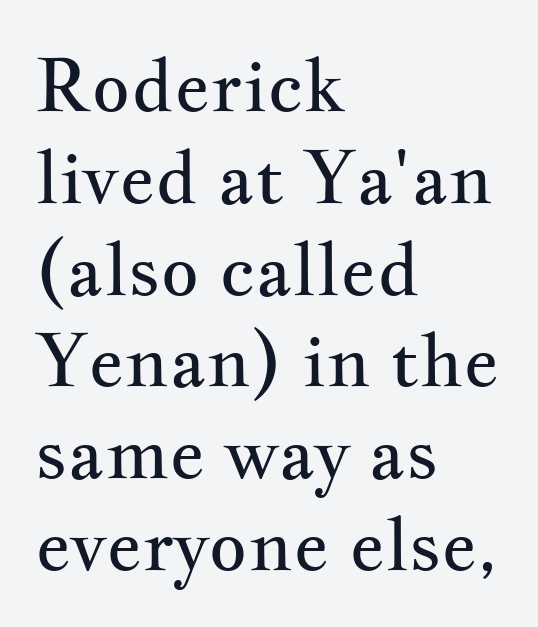
Q: Is the text bold? A: No.
Q: Is the text italic (slanted)? A: No, it is upright.
Q: Is the typeface a serif or a sans-serif typeface? A: Serif.
Q: Is the text underlined? A: No.
Q: How is the paragraph aligned? A: Left-aligned.
Q: Is the spacing between letters normal or unusually wide? A: Normal.
Q: Width (condensed, normal, or wide)? A: Wide.
Q: Stroke contrast? A: Medium.
Q: x-height? A: Small.
Q: Monospaced? A: No.
